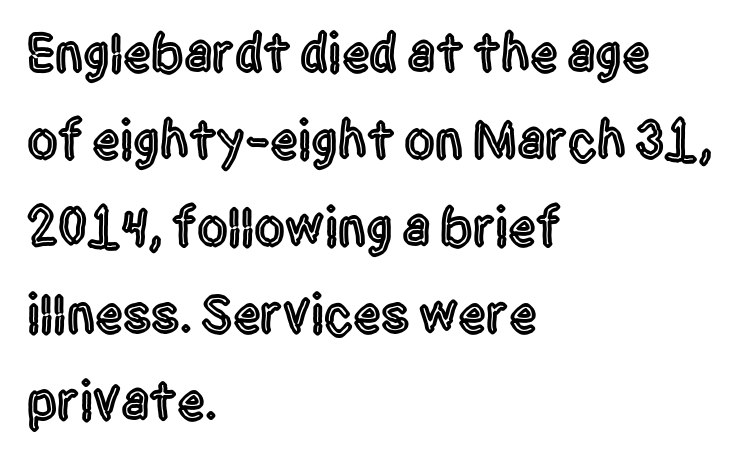
{"serif": "no", "italic": "no", "width": "condensed", "x_height": "large", "monospaced": "no", "underline": "no", "align": "left", "line_spacing": "normal", "line_spacing_ratio": 1.58, "letter_spacing": "normal", "letter_spacing_em": 0.0, "glyph_px": 55}
